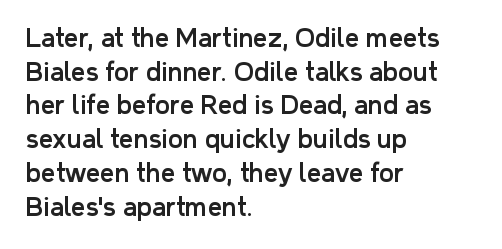
The image shows 25 px text type, upright; set left-aligned, normal line spacing (1.35x), normal letter spacing, not underlined.
